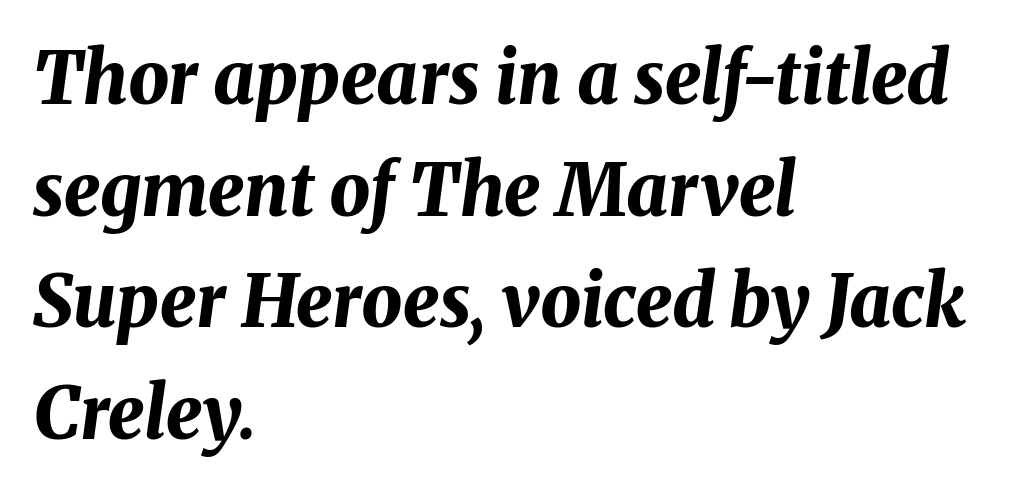
The image shows 72 px bold type, italic (leaning right); set left-aligned, normal line spacing (1.55x), normal letter spacing, not underlined; medium stroke contrast and a medium x-height.
